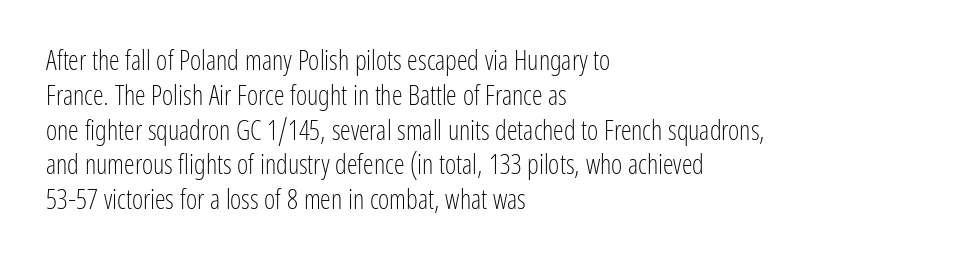
The image shows 27 px text type, upright; set left-aligned, normal line spacing (1.29x), normal letter spacing, not underlined.
